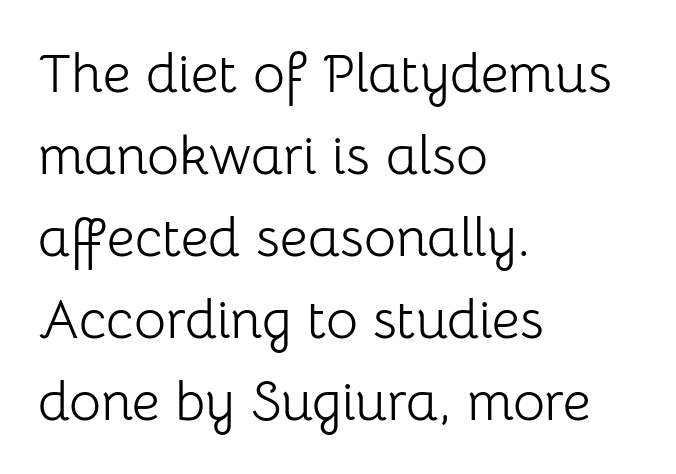
Type style note: lacks serifs. Standard letterfit; no display-style spreading of the glyphs. The space between consecutive lines is moderate. The passage shown is typed in a proportional face where columns would drift. The ragged edge is on the right, which tells us the setting is flush left.
